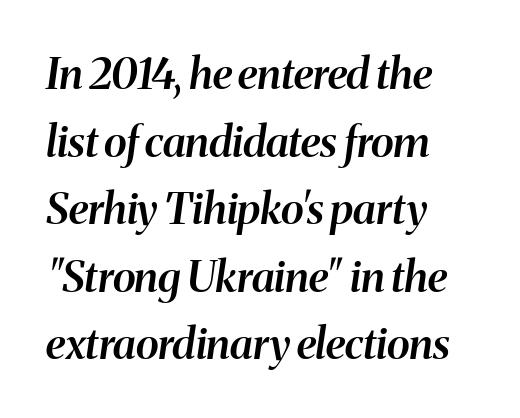
The image shows 43 px semibold type, italic (leaning right); set left-aligned, normal line spacing (1.57x), normal letter spacing, not underlined; medium stroke contrast and a medium x-height.
